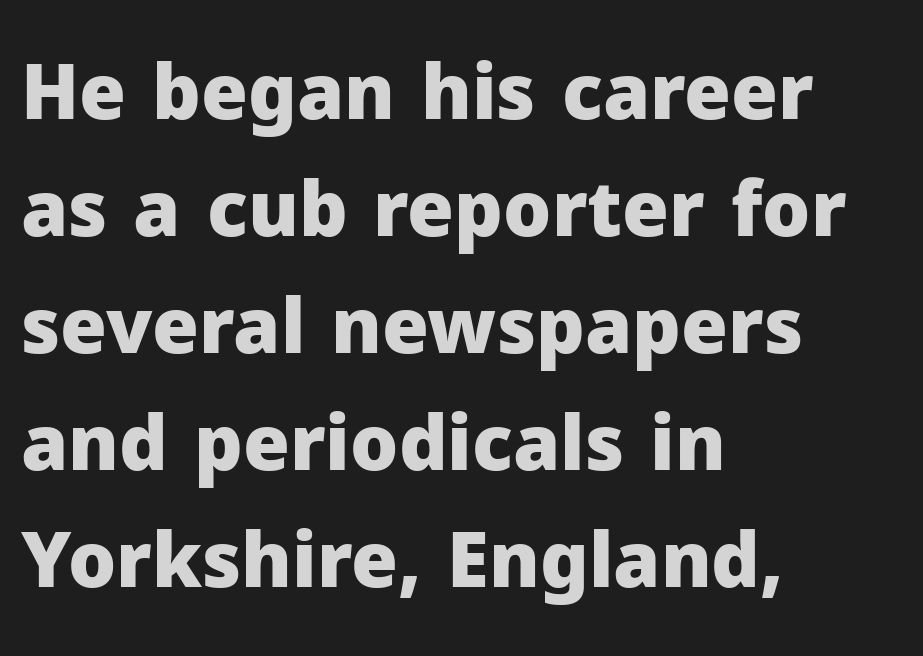
The image shows 76 px heavy sans-serif type, upright; set left-aligned, normal line spacing (1.54x), normal letter spacing, not underlined; low stroke contrast and a medium x-height.
